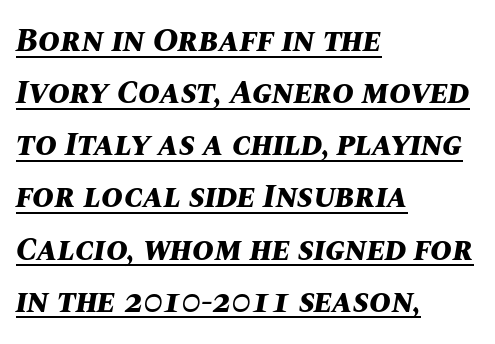
The image shows 33 px bold type, italic (leaning right); set left-aligned, normal line spacing (1.58x), normal letter spacing, underlined; medium stroke contrast and a large x-height.
